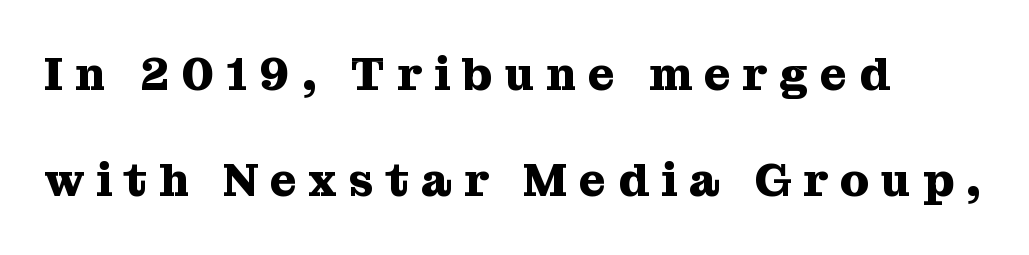
{"serif": "yes", "italic": "no", "bold": "yes", "weight": "heavy", "width": "normal", "stroke_contrast": "medium", "x_height": "medium", "monospaced": "no", "underline": "no", "align": "left", "line_spacing": "loose", "line_spacing_ratio": 2.31, "letter_spacing": "wide", "letter_spacing_em": 0.26, "glyph_px": 46}
